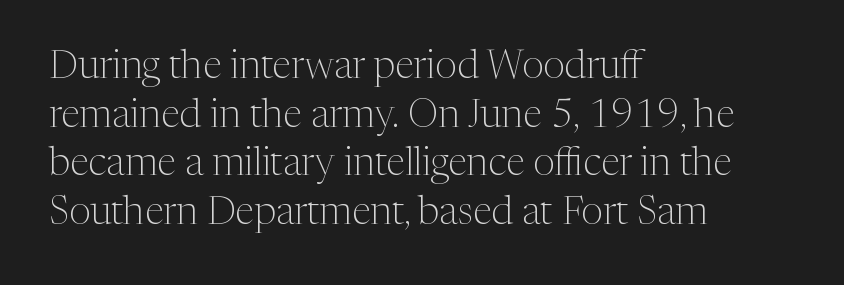
Yep, those are serifs on the letters. What's the leading like? Ordinary, nothing unusual. Unbolded letterforms with no extra heft. Teacher's note: observe the even left margin — that is flush-left alignment. These lines are rendered in a variable-pitch font. You could call the tracking neutral — neither tight nor loose.
